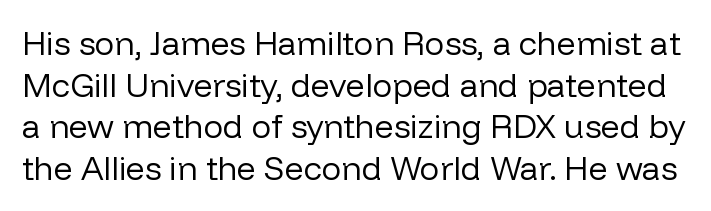
{"serif": "no", "italic": "no", "bold": "no", "weight": "regular", "width": "normal", "stroke_contrast": "low", "x_height": "medium", "monospaced": "no", "underline": "no", "line_spacing": "normal", "line_spacing_ratio": 1.26, "letter_spacing": "normal", "letter_spacing_em": 0.0, "glyph_px": 33}
